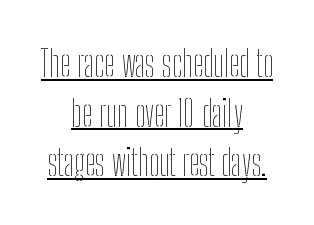
{"italic": "no", "bold": "no", "weight": "thin", "width": "condensed", "stroke_contrast": "low", "x_height": "medium", "monospaced": "no", "underline": "yes", "align": "center", "line_spacing": "normal", "line_spacing_ratio": 1.34, "letter_spacing": "normal", "letter_spacing_em": 0.0, "glyph_px": 37}
